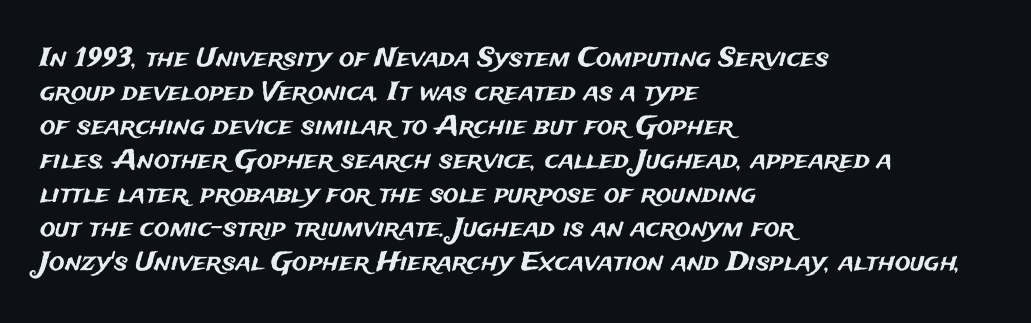
{"underline": "no", "align": "left", "line_spacing": "normal", "line_spacing_ratio": 1.31, "letter_spacing": "normal", "letter_spacing_em": 0.0, "glyph_px": 26}
